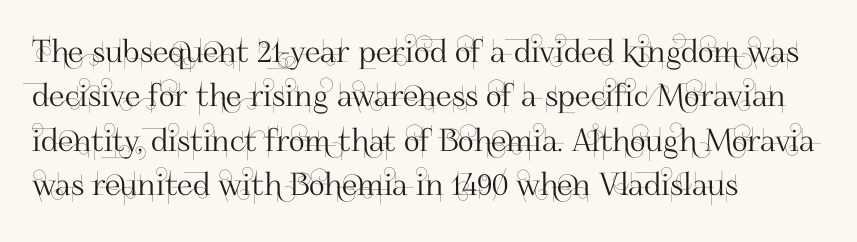
Looks like regular typesetting: each glyph gets only the width it needs. Line starts are locked; line ends wander. Posture: straight, roman, zero tilt. Decoration check: the copy has no underline. Typographically, this falls in the sans-serif category. You could call the tracking neutral — neither tight nor loose.
